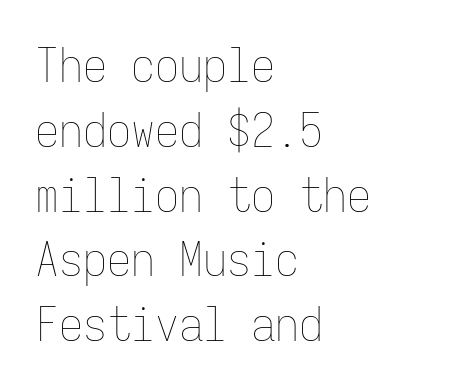
{"italic": "no", "bold": "no", "weight": "thin", "width": "condensed", "stroke_contrast": "low", "x_height": "medium", "monospaced": "yes", "underline": "no", "align": "left", "line_spacing": "normal", "line_spacing_ratio": 1.35, "letter_spacing": "normal", "letter_spacing_em": 0.0, "glyph_px": 48}
